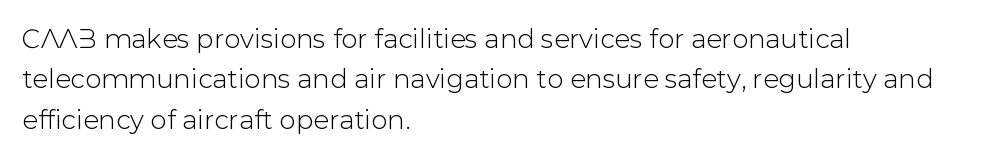
{"italic": "no", "underline": "no", "align": "left", "line_spacing": "normal", "line_spacing_ratio": 1.55, "letter_spacing": "normal", "letter_spacing_em": 0.0, "glyph_px": 26}
